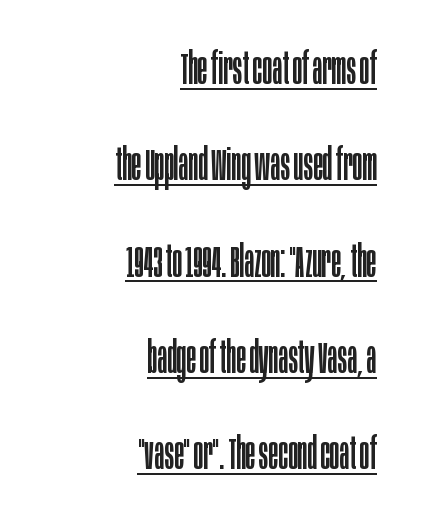
The image shows 45 px regular-weight, condensed sans-serif type, upright; set right-aligned, loose line spacing (2.14x), normal letter spacing, underlined; low stroke contrast and a large x-height.
